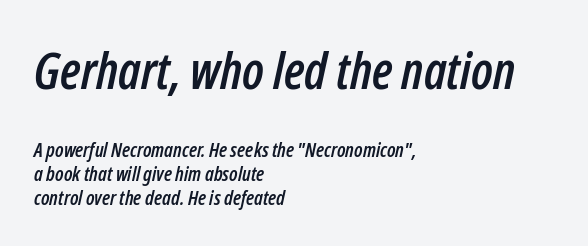
The first block has been scaled up relative to the second. Unmarked baselines from the first word to the last. If you drew a ruler down the left edge, every line would touch it. Looks like regular typesetting: each glyph gets only the width it needs. Tall strokes in this sample are angled rather than plumb.
